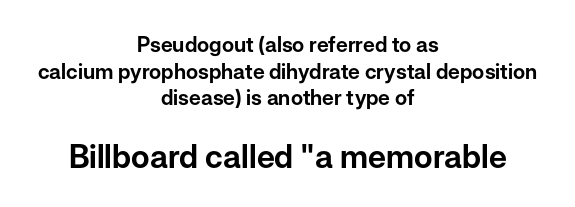
{"serif": "no", "italic": "no", "width": "normal", "stroke_contrast": "low", "x_height": "medium", "monospaced": "no", "underline": "no", "align": "center", "line_spacing": "normal", "line_spacing_ratio": 1.27, "letter_spacing": "normal", "letter_spacing_em": 0.0, "larger_block": "second", "size_ratio": 1.52, "glyph_px": 32}
